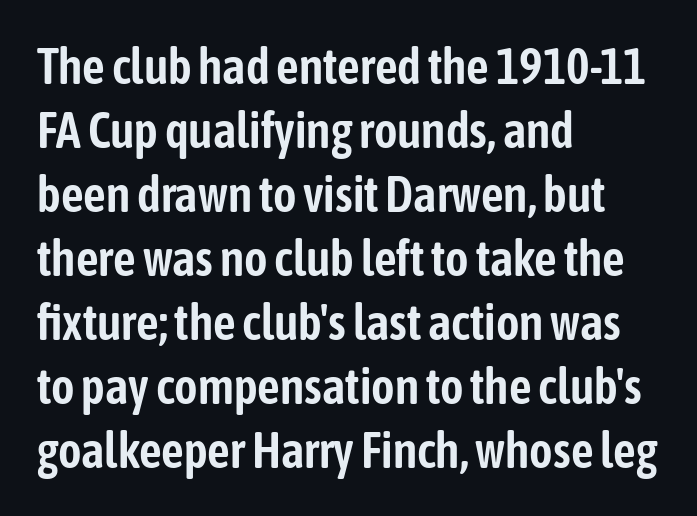
The image shows 50 px condensed sans-serif type, upright; set left-aligned, normal line spacing (1.28x), normal letter spacing, not underlined; low stroke contrast and a medium x-height.
